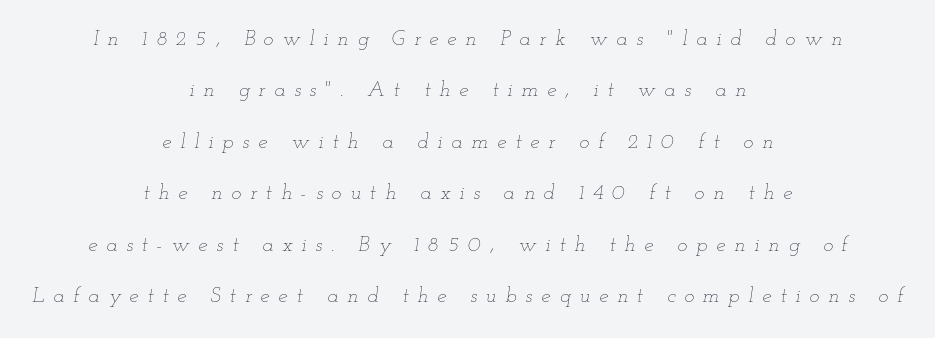
The letters look calm and open, with moderate or lighter stems. Teacher's note: observe the equal gaps on both sides — that is centered alignment. The passage shown stacks its lines with a broad gap. Posture: slanted.
